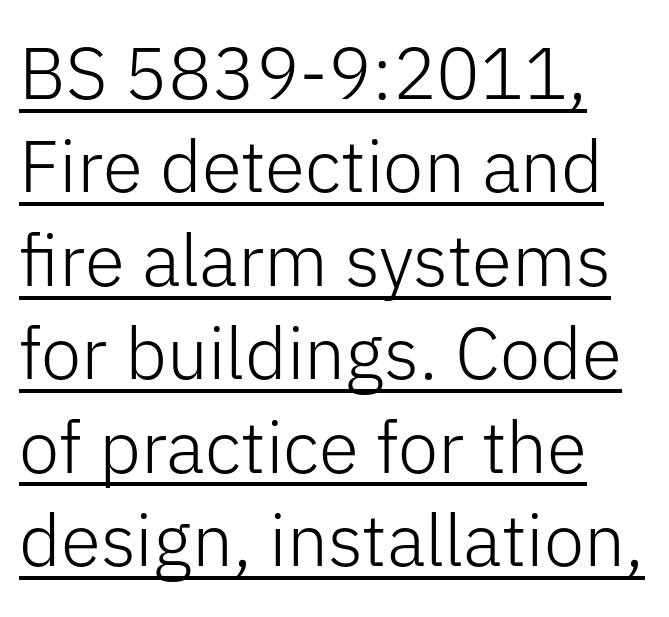
Q: Is the text bold? A: No.
Q: Is the text italic (slanted)? A: No, it is upright.
Q: Is the typeface a serif or a sans-serif typeface? A: Sans-serif.
Q: Is the text underlined? A: Yes.
Q: How is the paragraph aligned? A: Left-aligned.
Q: Is the spacing between letters normal or unusually wide? A: Normal.
Q: Is the spacing between lines tight, normal or loose? A: Normal.
Q: Width (condensed, normal, or wide)? A: Normal.
Q: Stroke contrast? A: Low.
Q: x-height? A: Medium.
Q: Monospaced? A: No.
